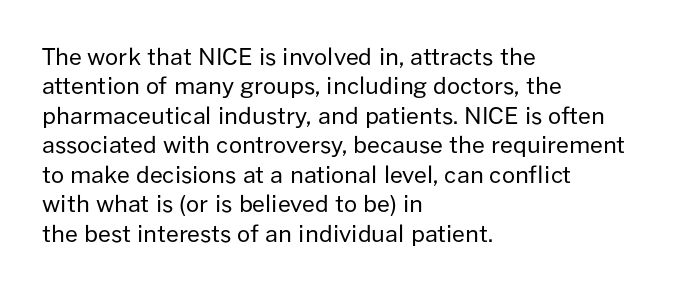
{"italic": "no", "bold": "no", "underline": "no", "align": "left", "line_spacing": "normal", "line_spacing_ratio": 1.28, "letter_spacing": "normal", "letter_spacing_em": 0.0, "glyph_px": 23}
